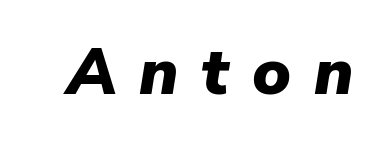
{"italic": "yes", "lean": "right", "slant_degrees": 9, "bold": "yes", "weight": "heavy", "width": "normal", "stroke_contrast": "low", "x_height": "medium", "monospaced": "no", "underline": "no", "letter_spacing": "wide", "letter_spacing_em": 0.35, "glyph_px": 65}
